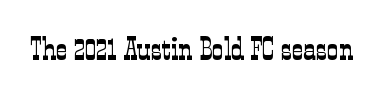
Q: Is the text bold? A: No.
Q: Is the text italic (slanted)? A: No, it is upright.
Q: Is the typeface a serif or a sans-serif typeface? A: Serif.
Q: Is the text underlined? A: No.
Q: Is the spacing between letters normal or unusually wide? A: Normal.
Q: Width (condensed, normal, or wide)? A: Condensed.
Q: Stroke contrast? A: Low.
Q: x-height? A: Medium.
Q: Monospaced? A: No.
